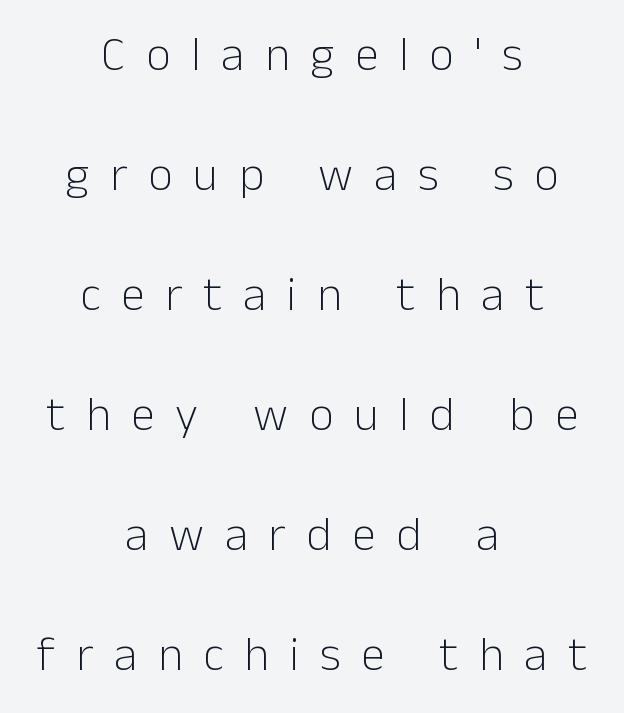
{"serif": "no", "italic": "no", "bold": "no", "weight": "light", "width": "normal", "stroke_contrast": "low", "x_height": "medium", "monospaced": "no", "underline": "no", "align": "center", "line_spacing": "loose", "line_spacing_ratio": 2.5, "letter_spacing": "wide", "letter_spacing_em": 0.43, "glyph_px": 48}
